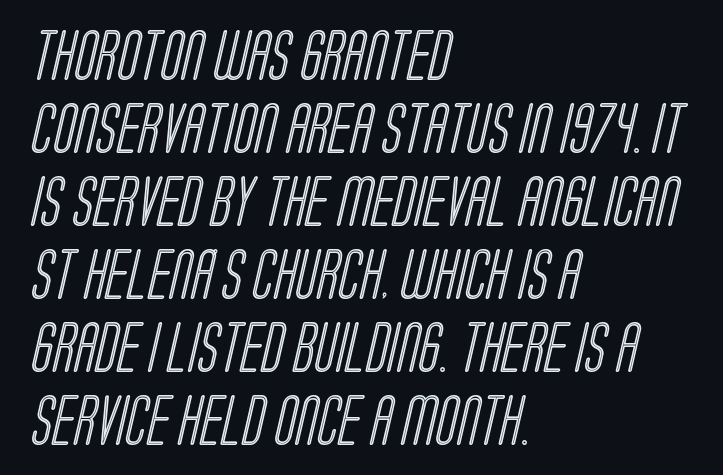
{"width": "condensed", "x_height": "large", "monospaced": "no", "underline": "no", "align": "left", "line_spacing": "normal", "line_spacing_ratio": 1.46, "letter_spacing": "normal", "letter_spacing_em": 0.0, "glyph_px": 50}
